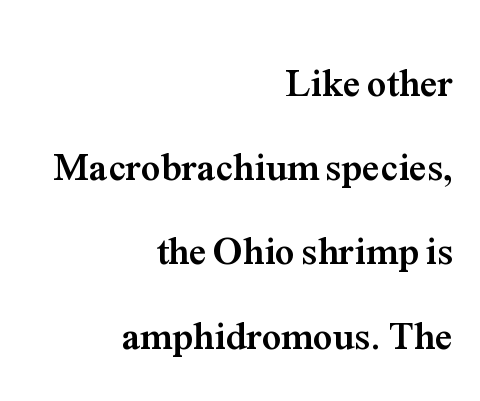
Q: Is the text bold? A: Yes.
Q: Is the text italic (slanted)? A: No, it is upright.
Q: Is the typeface a serif or a sans-serif typeface? A: Serif.
Q: Is the text underlined? A: No.
Q: How is the paragraph aligned? A: Right-aligned.
Q: Is the spacing between letters normal or unusually wide? A: Normal.
Q: Is the spacing between lines tight, normal or loose? A: Loose.
Q: Width (condensed, normal, or wide)? A: Normal.
Q: Stroke contrast? A: Medium.
Q: x-height? A: Medium.
Q: Monospaced? A: No.
